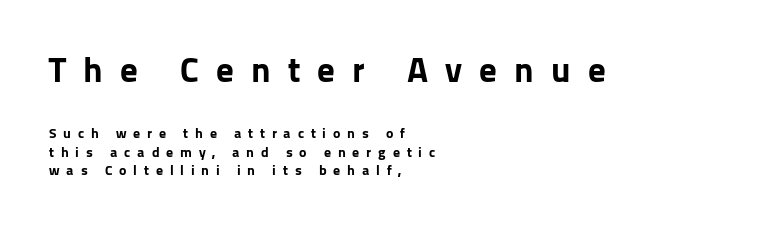
{"serif": "no", "italic": "no", "bold": "yes", "weight": "bold", "width": "normal", "stroke_contrast": "low", "x_height": "medium", "monospaced": "no", "underline": "no", "align": "left", "line_spacing": "normal", "line_spacing_ratio": 1.34, "letter_spacing": "wide", "letter_spacing_em": 0.49, "larger_block": "first", "size_ratio": 2.5, "glyph_px": 35}
